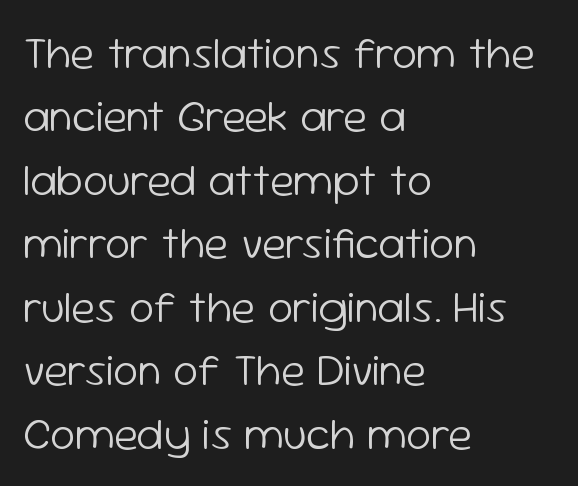
The leading is moderate, giving the passage an even texture. A typesetter would call this zero additional tracking. The passage is arranged the way most books set body copy — flush left. Rendered with straight, roman letterforms.
